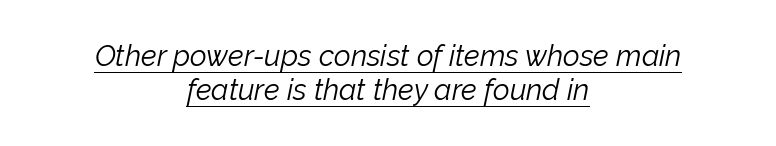
The image shows 29 px light type, italic (leaning right); set centered, line spacing 1.18x, normal letter spacing, underlined; low stroke contrast and a medium x-height.
